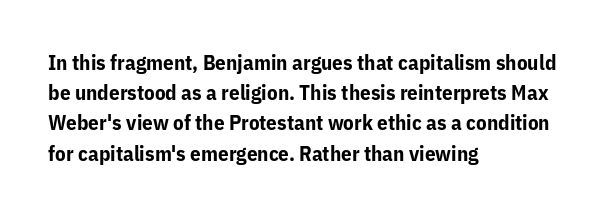
{"italic": "no", "bold": "yes", "underline": "no", "align": "left", "line_spacing": "normal", "line_spacing_ratio": 1.44, "letter_spacing": "normal", "letter_spacing_em": 0.0, "glyph_px": 21}
